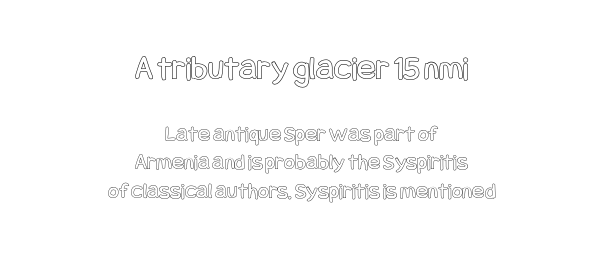
{"italic": "no", "width": "condensed", "x_height": "large", "underline": "no", "align": "center", "line_spacing_ratio": 1.23, "letter_spacing": "normal", "letter_spacing_em": 0.0, "larger_block": "first", "size_ratio": 1.52, "glyph_px": 35}
